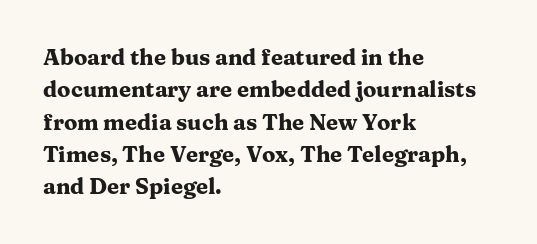
Q: Is the text bold? A: Yes.
Q: Is the text italic (slanted)? A: No, it is upright.
Q: Is the text underlined? A: No.
Q: How is the paragraph aligned? A: Left-aligned.
Q: Is the spacing between letters normal or unusually wide? A: Normal.
Q: Is the spacing between lines tight, normal or loose? A: Normal.
